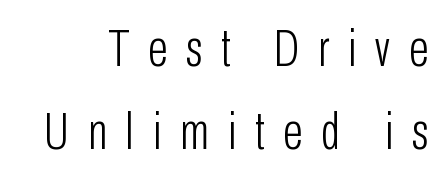
The rendering inserts visible extra space after every character. The string is rendered with underlining switched off. Ink coverage per letter is moderate at most. The characters display no serif detailing; their extremities are plain. Varying glyph widths throughout — classic text-font behaviour.
